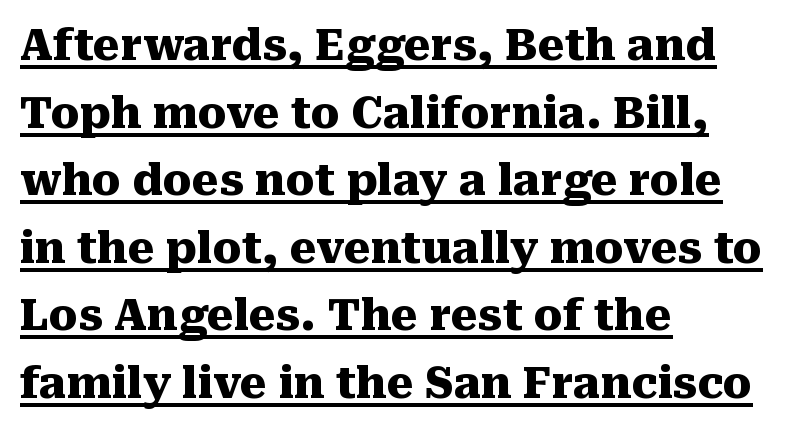
Small tapered or slab feet sit at the stroke ends, so this counts as serif. A classic flush-left, rag-right setting is used for this passage. Looks like regular typesetting: each glyph gets only the width it needs. Honestly, the row spacing looks completely unremarkable. Nobody touched the tracking dial on this one. Designer's note — italics off, roman on.
